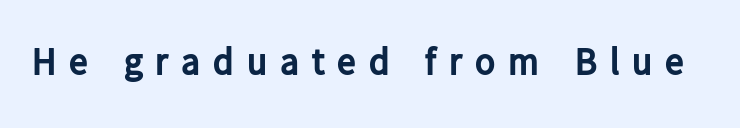
{"serif": "no", "italic": "no", "bold": "yes", "weight": "bold", "width": "normal", "stroke_contrast": "low", "x_height": "medium", "monospaced": "no", "underline": "no", "letter_spacing": "wide", "letter_spacing_em": 0.33, "glyph_px": 38}
